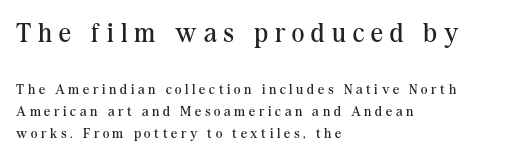
Notice how descenders clear the ascenders below comfortably — that's standard leading. The letterforms sit at book weight or below. The gap between lines stays unmarked. Is the lower block the larger one? No — the upper block carries the bigger type.
